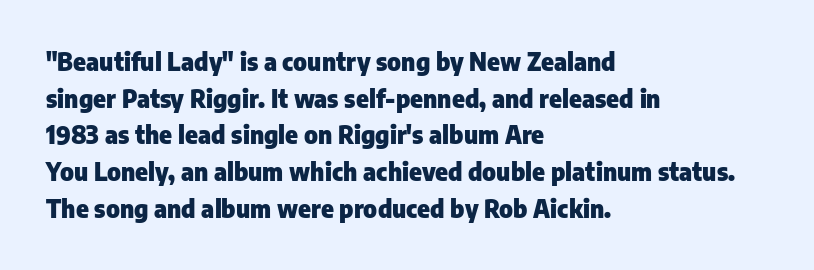
The image shows 24 px bold type, upright; set left-aligned, normal line spacing (1.53x), normal letter spacing, not underlined.
